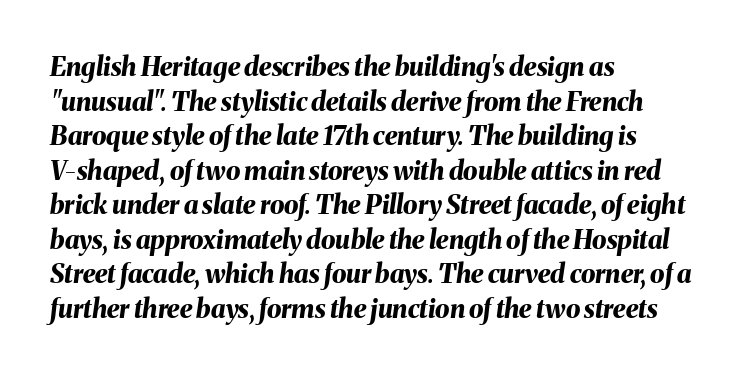
{"italic": "yes", "lean": "right", "slant_degrees": 8, "bold": "yes", "underline": "no", "align": "left", "line_spacing": "normal", "line_spacing_ratio": 1.33, "letter_spacing": "normal", "letter_spacing_em": 0.0, "glyph_px": 26}
